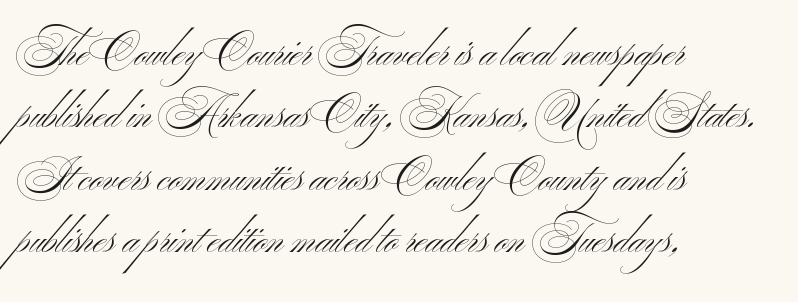
The image shows 41 px light, wide sans-serif type; set left-aligned, normal line spacing (1.52x), normal letter spacing, not underlined; medium stroke contrast and a small x-height.
